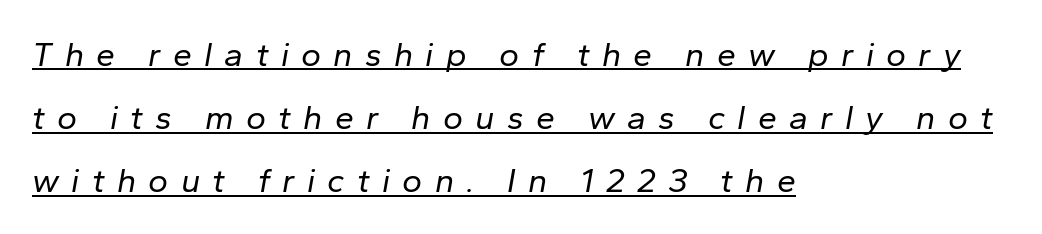
Q: Is the text bold? A: No.
Q: Is the text italic (slanted)? A: Yes, it leans right by about 10 degrees.
Q: Is the text underlined? A: Yes.
Q: How is the paragraph aligned? A: Left-aligned.
Q: Is the spacing between letters normal or unusually wide? A: Unusually wide.
Q: Width (condensed, normal, or wide)? A: Normal.
Q: Stroke contrast? A: Low.
Q: x-height? A: Medium.
Q: Monospaced? A: No.
